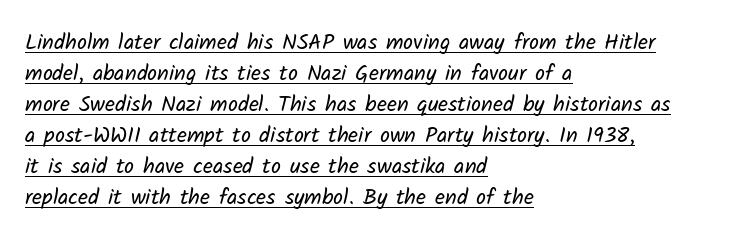
The image shows 22 px text type; set left-aligned, normal line spacing (1.41x), normal letter spacing, underlined.
